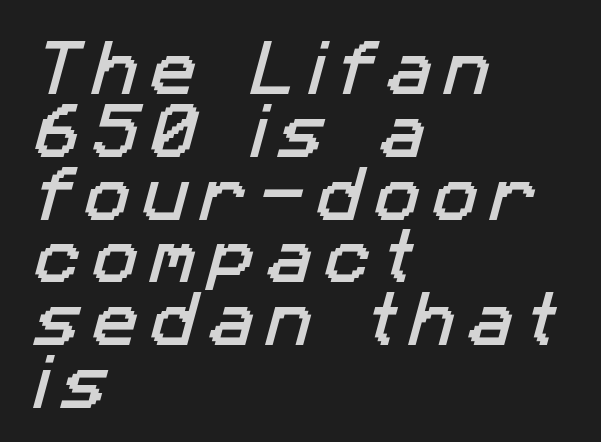
The image shows 61 px sans-serif type; set left-aligned, tight line spacing (1.03x), unusually wide letter spacing (+0.2 em), not underlined; low stroke contrast and a medium x-height.
